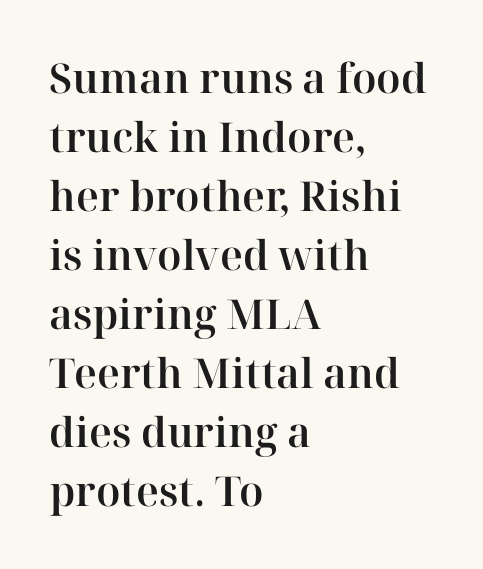
Unmarked baselines from the first word to the last. Students, observe: this is what conventionally led text looks like. The passage shown has conventional tracking throughout. The rendering uses natural spacing where letterforms have individual widths. You can tell from the footed stems that serif type was used. The font's upright variant was chosen for this text.
